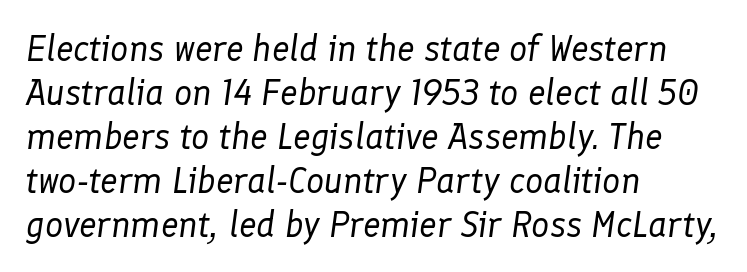
Each line starts at the same left margin while the right side varies. Compared with typical body copy, the letter spacing here is the same. This is not heavy type; no bold has been used. The string is rendered with underlining switched off. Is this a fixed-width face? No — the glyphs have proportional, varying widths.
